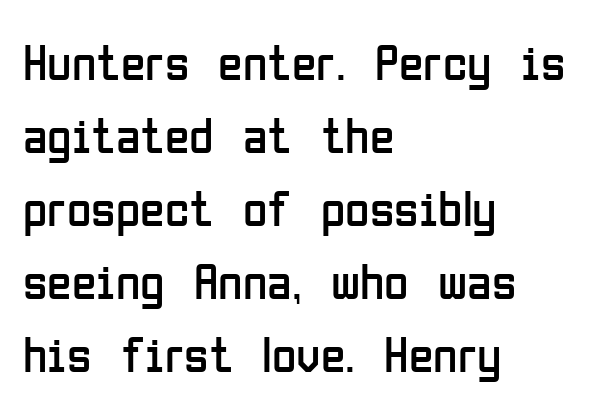
Think of a printed novel: that variable character pitch is what you see here. Short and long lines alike share a common starting point at left. The letters look calm and open, with moderate or lighter stems. It's the straight-up-and-down kind of type. Rule under the text: the space is simply empty. Line spacing here is normal.
